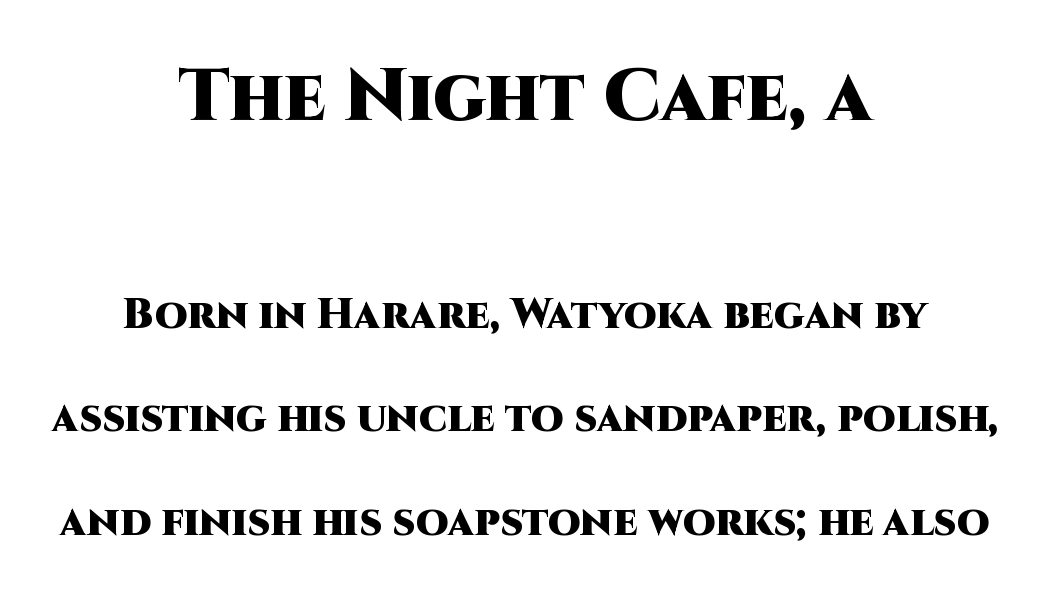
The image shows 73 px heavy sans-serif type, upright; set centered, loose line spacing (2.47x), normal letter spacing, not underlined; the first (top) block is 1.74x larger; high stroke contrast and a large x-height.
